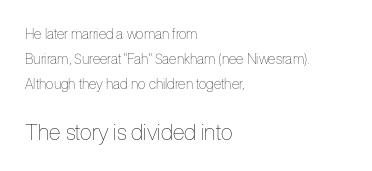
Q: Is the text bold? A: No.
Q: Is the text italic (slanted)? A: No, it is upright.
Q: Is the text underlined? A: No.
Q: How is the paragraph aligned? A: Left-aligned.
Q: Is the spacing between letters normal or unusually wide? A: Normal.
Q: Which block of text is set in a larger size, the first (top) or the second (bottom)? A: The second (bottom) one.
